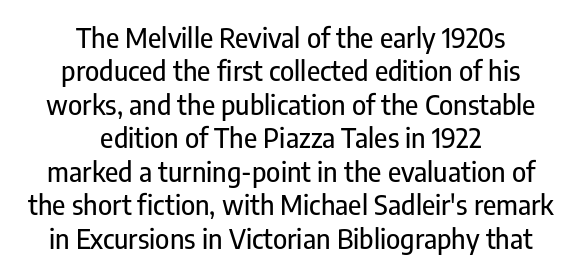
The image shows 27 px text type, upright; set centered, line spacing 1.24x, normal letter spacing, not underlined.
